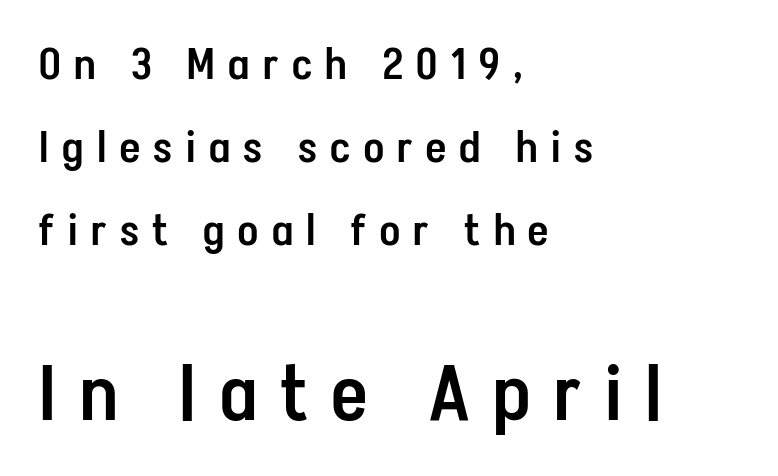
Q: Is the text bold? A: Semi-bold.
Q: Is the text italic (slanted)? A: No, it is upright.
Q: Is the typeface a serif or a sans-serif typeface? A: Sans-serif.
Q: Is the text underlined? A: No.
Q: How is the paragraph aligned? A: Left-aligned.
Q: Is the spacing between letters normal or unusually wide? A: Unusually wide.
Q: Which block of text is set in a larger size, the first (top) or the second (bottom)? A: The second (bottom) one.
Q: Width (condensed, normal, or wide)? A: Condensed.
Q: Stroke contrast? A: Low.
Q: x-height? A: Medium.
Q: Monospaced? A: No.
